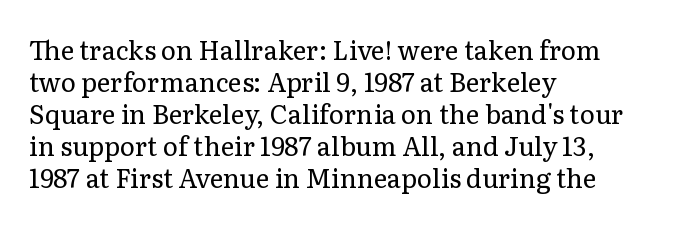
The passage shown is not underscored anywhere. Words appear dense and cohesive because spacing is normal. Alignment: flush left. Unlike italic type, these characters show no tilt at all.
